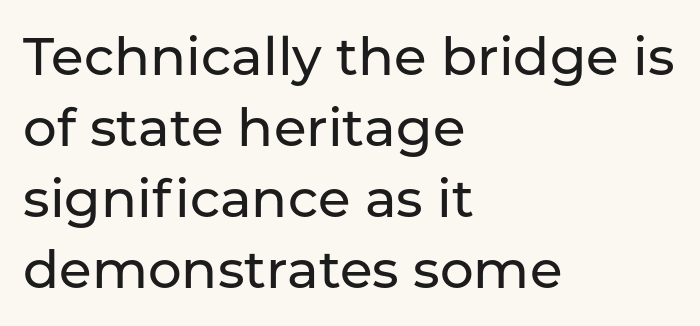
The image shows 53 px sans-serif type, upright; set left-aligned, normal line spacing (1.34x), normal letter spacing, not underlined; low stroke contrast and a medium x-height.
